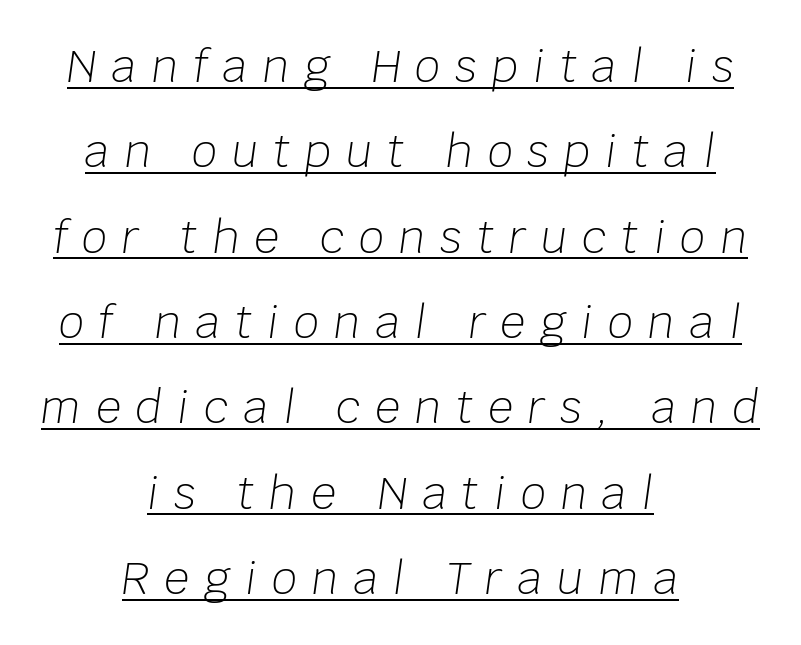
{"italic": "yes", "lean": "right", "slant_degrees": 8, "bold": "no", "weight": "light", "width": "normal", "stroke_contrast": "low", "x_height": "large", "monospaced": "no", "underline": "yes", "align": "center", "line_spacing": "loose", "line_spacing_ratio": 1.94, "letter_spacing": "wide", "letter_spacing_em": 0.34, "glyph_px": 44}
